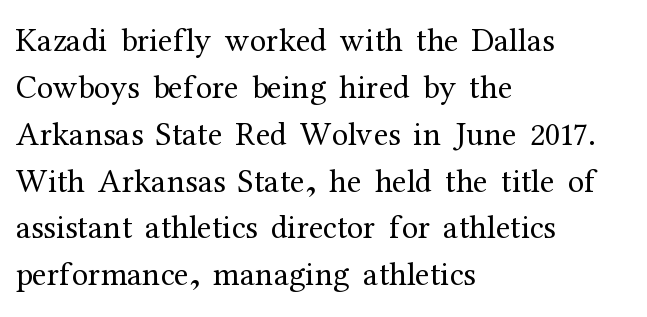
{"serif": "yes", "italic": "no", "bold": "no", "weight": "regular", "width": "normal", "stroke_contrast": "medium", "x_height": "medium", "monospaced": "no", "underline": "no", "align": "left", "line_spacing": "normal", "line_spacing_ratio": 1.42, "letter_spacing": "normal", "letter_spacing_em": 0.0, "glyph_px": 33}
